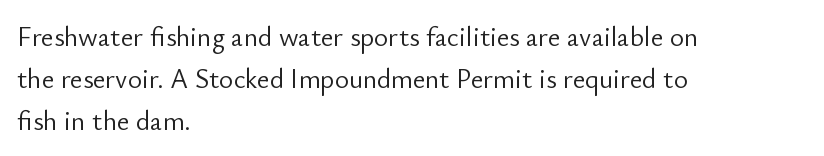
Q: Is the text bold? A: No.
Q: Is the text italic (slanted)? A: No, it is upright.
Q: Is the text underlined? A: No.
Q: How is the paragraph aligned? A: Left-aligned.
Q: Is the spacing between letters normal or unusually wide? A: Normal.
Q: Is the spacing between lines tight, normal or loose? A: Normal.
